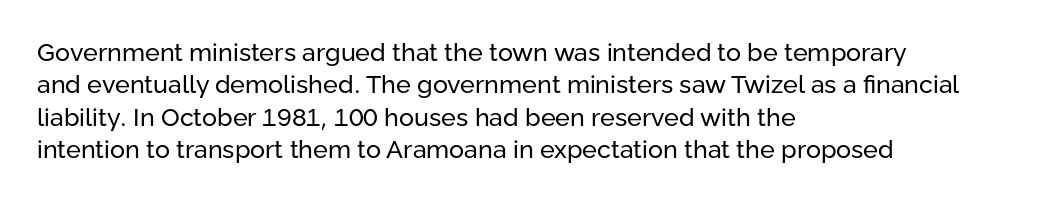
The image shows 25 px text type, upright; set left-aligned, normal line spacing (1.3x), normal letter spacing, not underlined.
